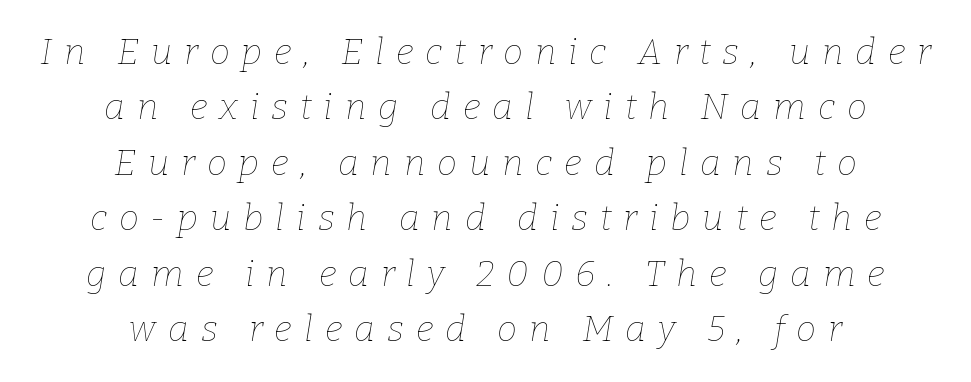
The image shows 36 px thin type, italic (leaning right); set centered, normal line spacing (1.54x), unusually wide letter spacing (+0.33 em), not underlined; low stroke contrast and a medium x-height.
